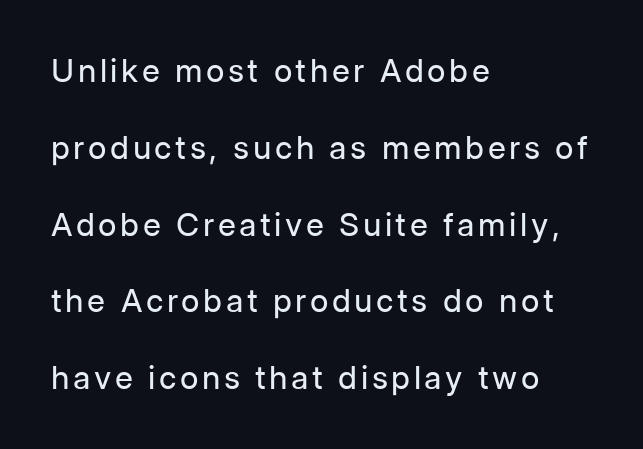
The image shows 32 px regular-weight sans-serif type, upright; set left-aligned, loose line spacing (2.4x), not underlined; low stroke contrast and a medium x-height.
